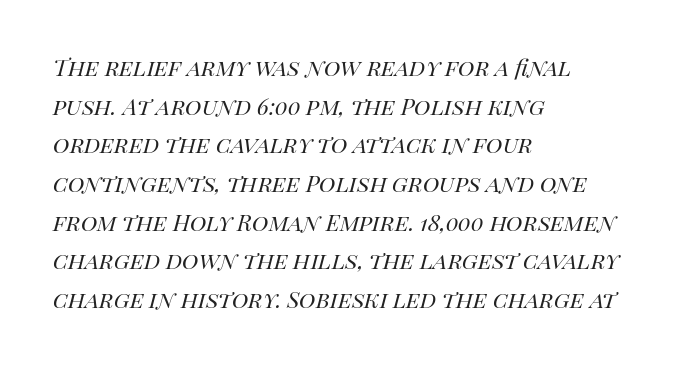
The passage shown is not underscored anywhere. The vertical gap from one line to the next is medium. The passage shown is typed in a proportional face where columns would drift. Every character sits at an angle, as italics do. Horizontal alignment here is leftward, the default for most running prose.
